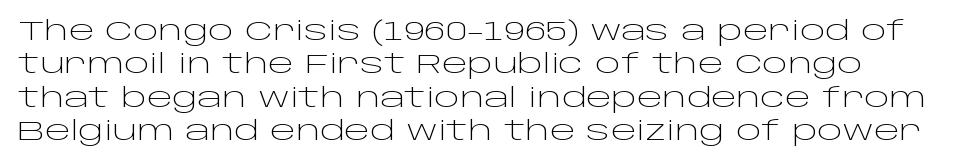
The image shows 27 px text type, upright; set line spacing 1.24x, normal letter spacing, not underlined.
